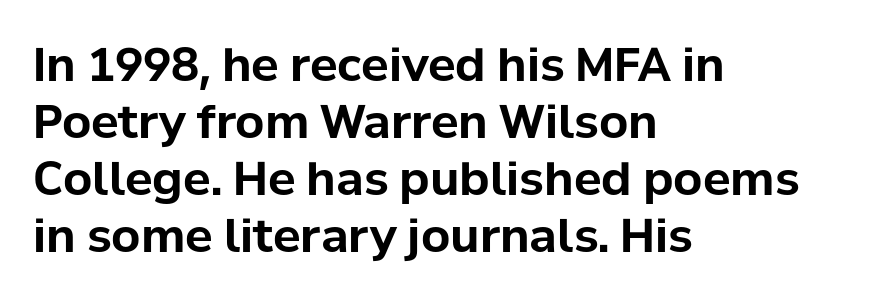
Q: Is the text bold? A: Yes.
Q: Is the text italic (slanted)? A: No, it is upright.
Q: Is the typeface a serif or a sans-serif typeface? A: Sans-serif.
Q: Is the text underlined? A: No.
Q: How is the paragraph aligned? A: Left-aligned.
Q: Is the spacing between letters normal or unusually wide? A: Normal.
Q: Width (condensed, normal, or wide)? A: Normal.
Q: Stroke contrast? A: Low.
Q: x-height? A: Medium.
Q: Monospaced? A: No.
